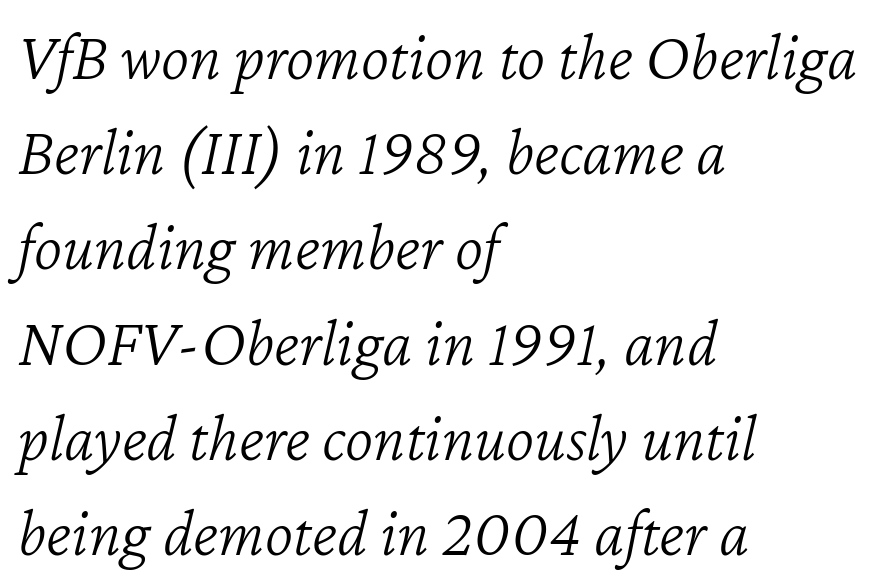
{"italic": "yes", "lean": "right", "slant_degrees": 12, "bold": "no", "weight": "light", "width": "normal", "stroke_contrast": "low", "x_height": "medium", "monospaced": "no", "underline": "no", "align": "left", "line_spacing": "normal", "line_spacing_ratio": 1.4, "letter_spacing": "normal", "letter_spacing_em": 0.0, "glyph_px": 68}
